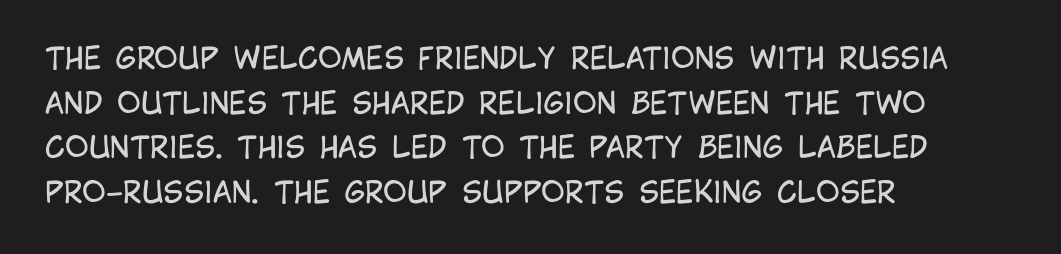
Q: Is the text bold? A: No.
Q: Is the text italic (slanted)? A: No, it is upright.
Q: Is the typeface a serif or a sans-serif typeface? A: Sans-serif.
Q: Is the text underlined? A: No.
Q: How is the paragraph aligned? A: Left-aligned.
Q: Is the spacing between letters normal or unusually wide? A: Normal.
Q: Is the spacing between lines tight, normal or loose? A: Normal.
Q: Width (condensed, normal, or wide)? A: Condensed.
Q: Stroke contrast? A: Low.
Q: x-height? A: Large.
Q: Monospaced? A: No.
